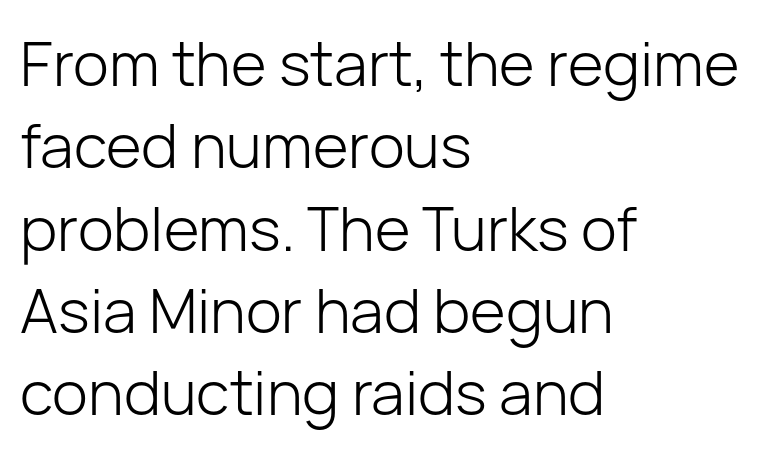
The image shows 61 px light sans-serif type, upright; set left-aligned, normal line spacing (1.35x), normal letter spacing, not underlined; low stroke contrast and a medium x-height.
